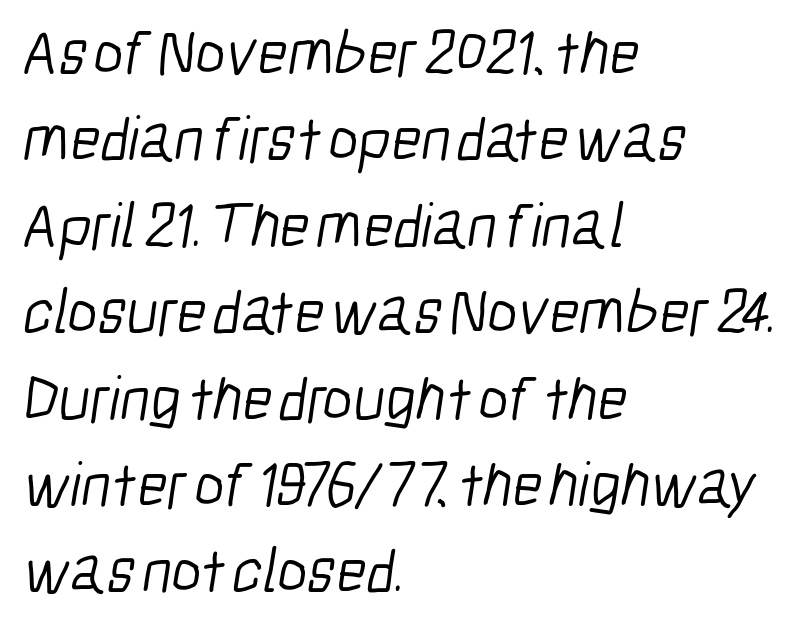
The image shows 64 px light, condensed sans-serif type; set left-aligned, normal line spacing (1.35x), normal letter spacing, not underlined; low stroke contrast and a medium x-height.
